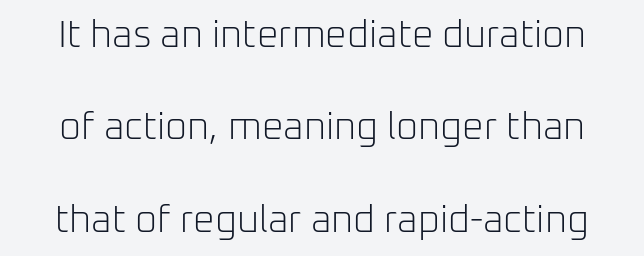
Q: Is the text bold? A: No.
Q: Is the text italic (slanted)? A: No, it is upright.
Q: Is the typeface a serif or a sans-serif typeface? A: Sans-serif.
Q: Is the text underlined? A: No.
Q: Is the spacing between letters normal or unusually wide? A: Normal.
Q: Is the spacing between lines tight, normal or loose? A: Loose.
Q: Width (condensed, normal, or wide)? A: Normal.
Q: Stroke contrast? A: Low.
Q: x-height? A: Medium.
Q: Monospaced? A: No.
